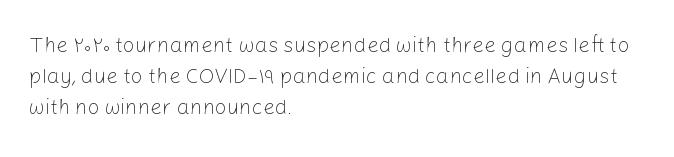
Q: Is the text bold? A: No.
Q: Is the text italic (slanted)? A: No, it is upright.
Q: Is the text underlined? A: No.
Q: How is the paragraph aligned? A: Left-aligned.
Q: Is the spacing between letters normal or unusually wide? A: Normal.
Q: Is the spacing between lines tight, normal or loose? A: Normal.
